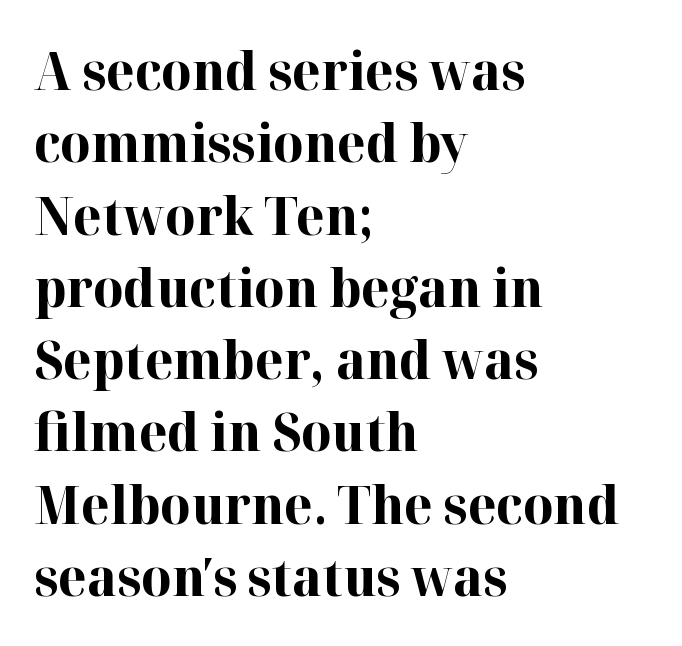
{"serif": "yes", "italic": "no", "bold": "yes", "weight": "bold", "width": "normal", "stroke_contrast": "high", "x_height": "medium", "monospaced": "no", "underline": "no", "align": "left", "line_spacing": "normal", "line_spacing_ratio": 1.39, "letter_spacing": "normal", "letter_spacing_em": 0.0, "glyph_px": 52}
